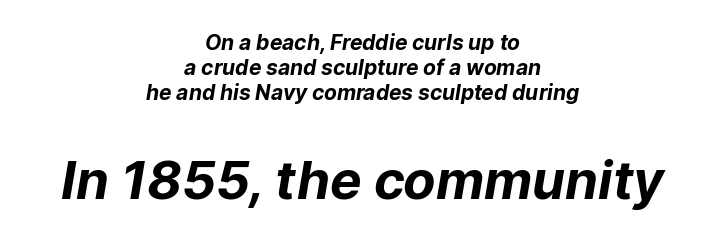
The image shows 53 px bold sans-serif type; set centered, line spacing 1.2x, normal letter spacing, not underlined; the second (bottom) block is 2.52x larger; low stroke contrast and a medium x-height.
